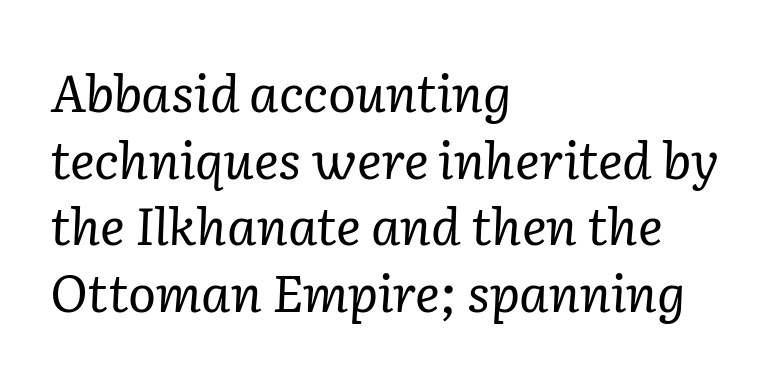
Baseline-to-baseline distance is the conventional proportion of letter height. The glyphs look as if they've been sheared to an angle. No extra ink here — the face is not bold. Typographically, this falls in the serif category. Reading down the block, your eye returns to a fixed left position each line. The specimen omits any rule beneath the text block's lines.
